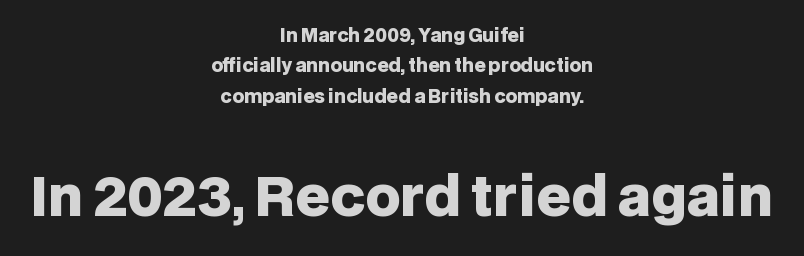
The image shows 54 px heavy sans-serif type, upright; set centered, normal line spacing (1.69x), normal letter spacing, not underlined; the second (bottom) block is 3.0x larger; low stroke contrast and a large x-height.
